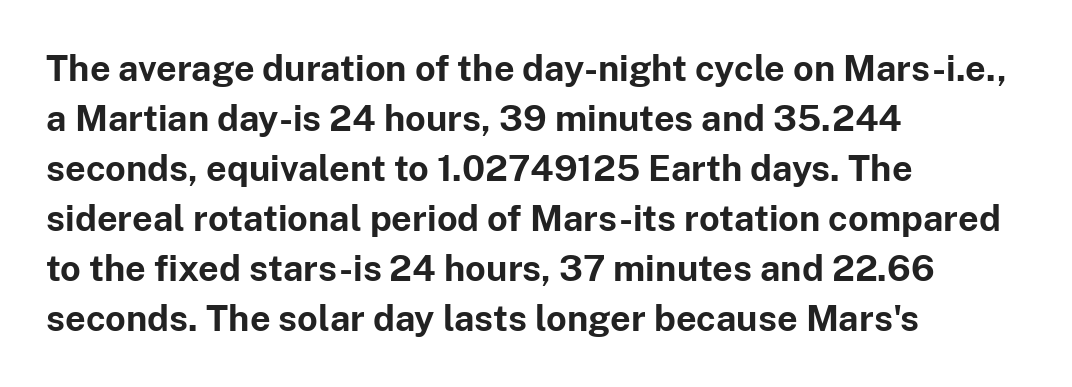
Q: Is the text bold? A: Yes.
Q: Is the text italic (slanted)? A: No, it is upright.
Q: Is the typeface a serif or a sans-serif typeface? A: Sans-serif.
Q: Is the text underlined? A: No.
Q: How is the paragraph aligned? A: Left-aligned.
Q: Is the spacing between letters normal or unusually wide? A: Normal.
Q: Is the spacing between lines tight, normal or loose? A: Normal.
Q: Width (condensed, normal, or wide)? A: Normal.
Q: Stroke contrast? A: Low.
Q: x-height? A: Medium.
Q: Monospaced? A: No.
